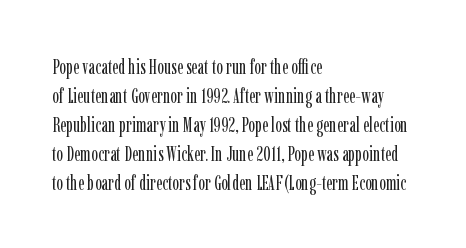
Beneath every word, the page is bare. Stems here are at most as thick as an everyday book face. When letters stand straight like this, we call the style roman or upright. This rendering leaves character spacing at its baseline value. The rendering uses a moderate line-height, typical for paragraphs.
